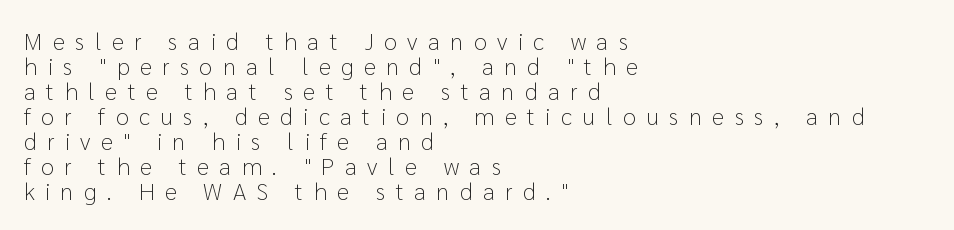
The image shows 24 px text type, upright; set left-aligned, tight line spacing (1.04x), unusually wide letter spacing (+0.43 em), not underlined.
